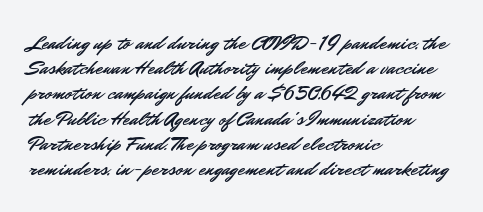
{"underline": "no", "align": "left", "line_spacing_ratio": 1.2, "letter_spacing": "normal", "letter_spacing_em": 0.0, "glyph_px": 21}
